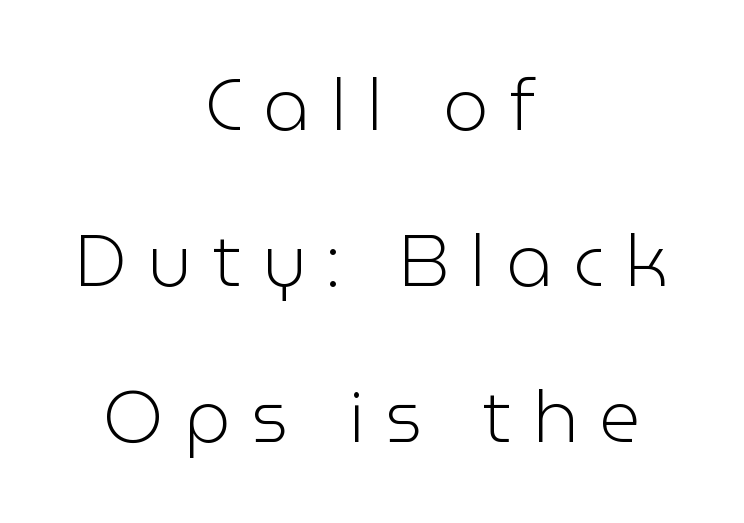
Italic? Not at all — the glyphs are vertical. The letterforms stand isolated, each surrounded by extra space. This block would shrink considerably if given ordinary leading; it's expanded now. Unlike a traditional serif, this face leaves its strokes unadorned.
